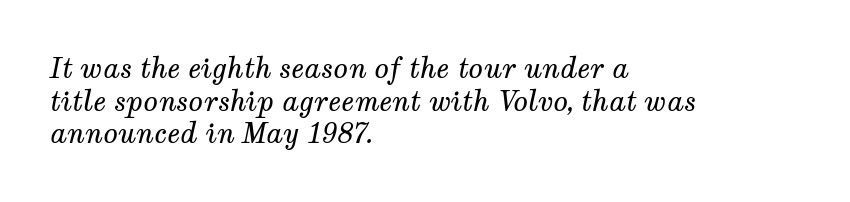
{"italic": "yes", "lean": "right", "slant_degrees": 12, "bold": "no", "underline": "no", "align": "left", "line_spacing_ratio": 1.21, "letter_spacing": "normal", "letter_spacing_em": 0.0, "glyph_px": 27}
